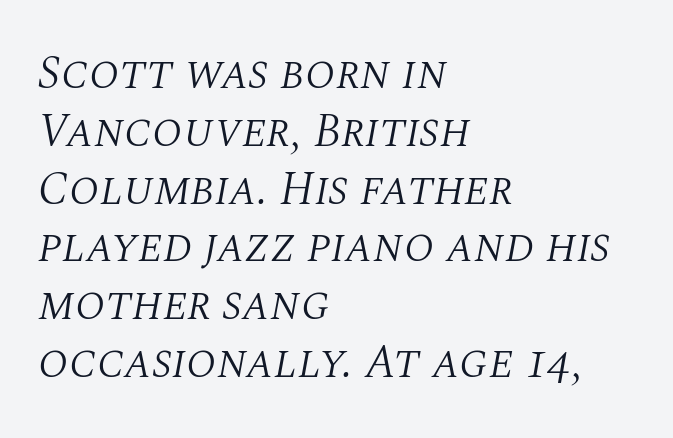
Here the designer chose a conventional face with non-uniform glyph widths. A typesetter would call this zero additional tracking. Nobody drew a line under any word here. Weight class: somewhere from thin through regular. A classic flush-left, rag-right setting is used for this passage.
